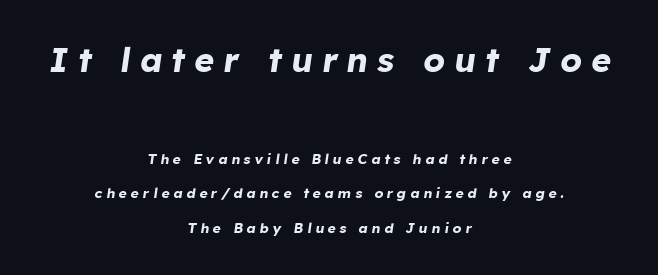
Successive baselines arrive slowly, with a big drop between each. Set as a true bold cut, around the 700 mark. Only glyphs here, with clear space below each row. It's the slanting kind of type. The passage shown has open, widely tracked lettering throughout. Look at the glyph heights: the upper group is clearly the bigger setting.
